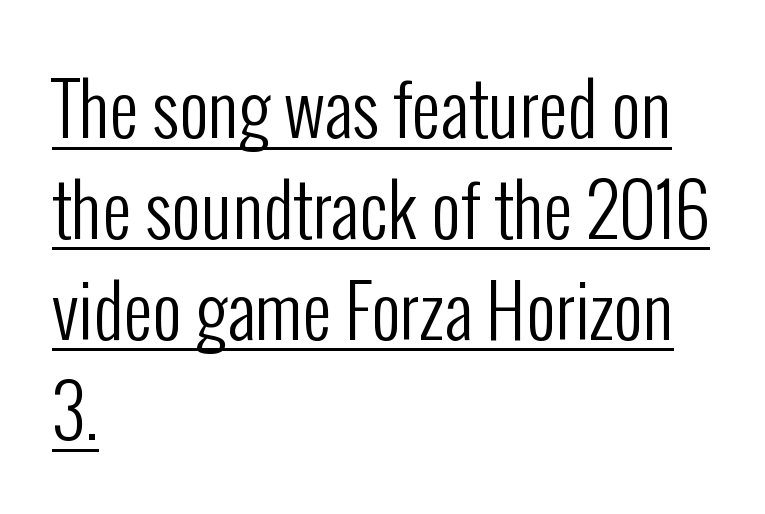
Q: Is the text bold? A: No.
Q: Is the text italic (slanted)? A: No, it is upright.
Q: Is the typeface a serif or a sans-serif typeface? A: Sans-serif.
Q: Is the text underlined? A: Yes.
Q: How is the paragraph aligned? A: Left-aligned.
Q: Is the spacing between letters normal or unusually wide? A: Normal.
Q: Is the spacing between lines tight, normal or loose? A: Normal.
Q: Width (condensed, normal, or wide)? A: Condensed.
Q: Stroke contrast? A: Low.
Q: x-height? A: Medium.
Q: Monospaced? A: No.
